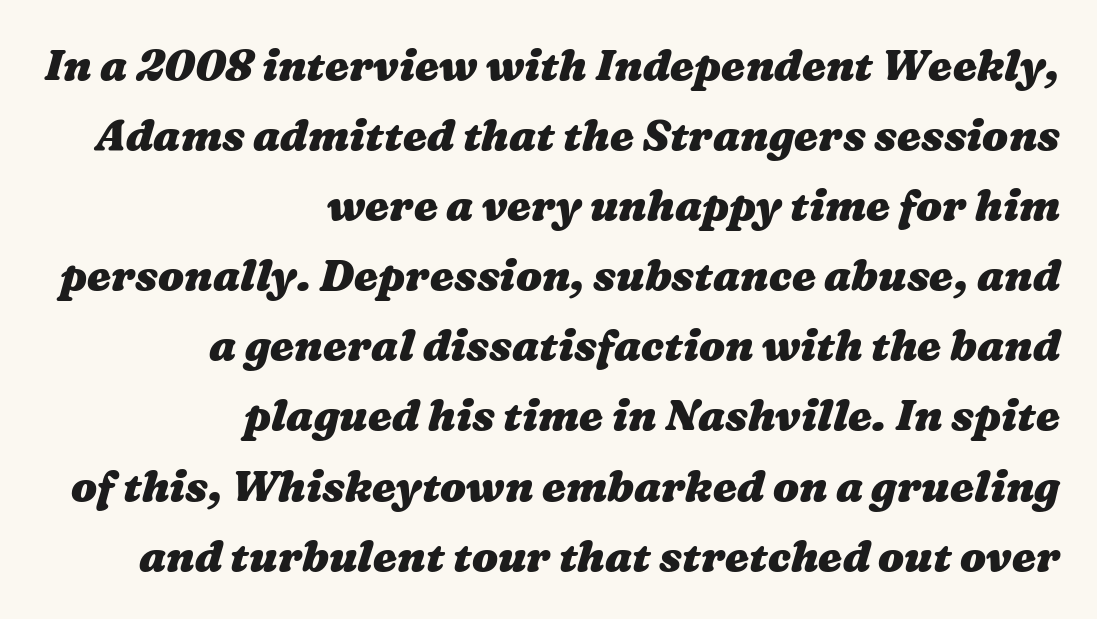
The image shows 43 px heavy, wide type; set right-aligned, normal line spacing (1.63x), normal letter spacing, not underlined; medium stroke contrast and a medium x-height.
